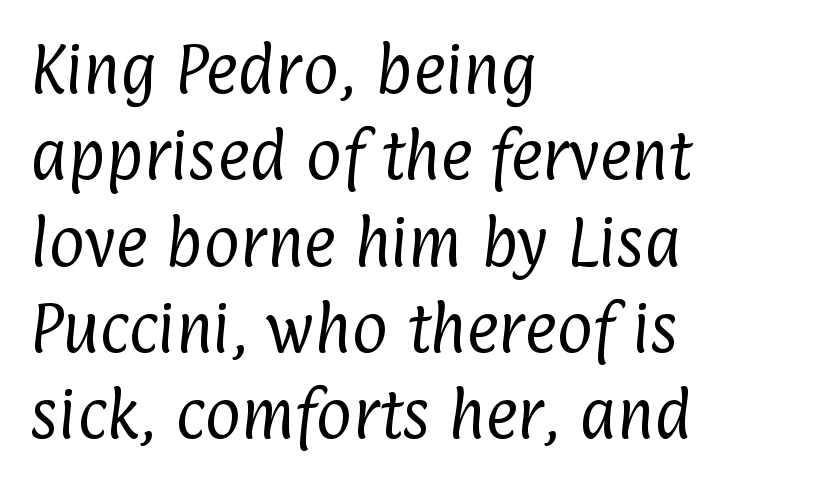
The compositor pushed each line to the left boundary. Grotesque or geometric, the face here clearly has no serifs. Unbolded letterforms with no extra heft. Evenly set lines give the paragraph a standard silhouette. Descenders are the only things crossing below the line.
